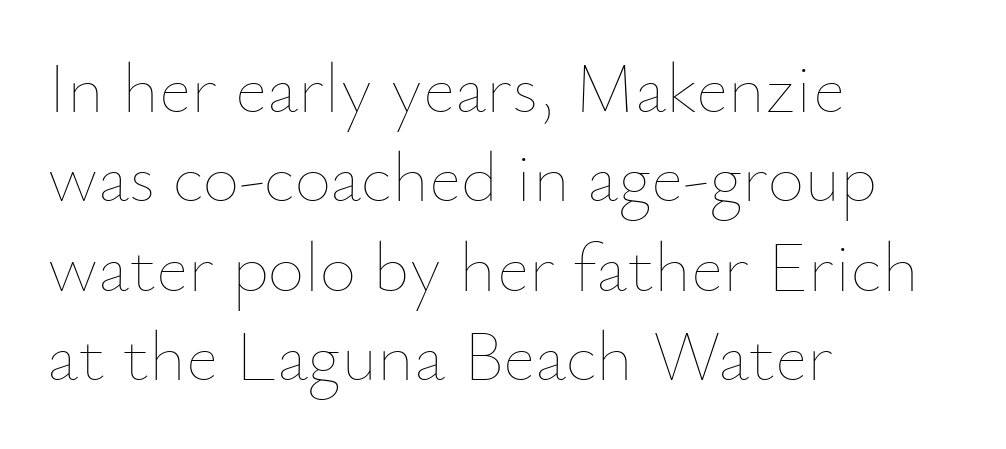
Decoration check: the copy has no underline. The lines in this sample share a left origin and differ only in where they stop. The axis of the letterforms is exactly vertical. Looks like regular typesetting: each glyph gets only the width it needs. In terms of letterspacing, this is plain default setting. No heavy texture on the line: the type isn't bold.
